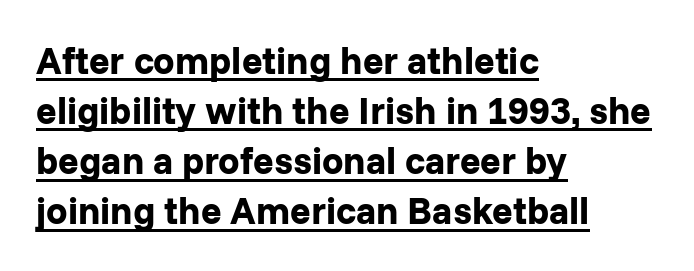
Q: Is the text bold? A: Yes.
Q: Is the text italic (slanted)? A: No, it is upright.
Q: Is the typeface a serif or a sans-serif typeface? A: Sans-serif.
Q: Is the text underlined? A: Yes.
Q: How is the paragraph aligned? A: Left-aligned.
Q: Is the spacing between letters normal or unusually wide? A: Normal.
Q: Is the spacing between lines tight, normal or loose? A: Normal.
Q: Width (condensed, normal, or wide)? A: Normal.
Q: Stroke contrast? A: Low.
Q: x-height? A: Medium.
Q: Monospaced? A: No.
